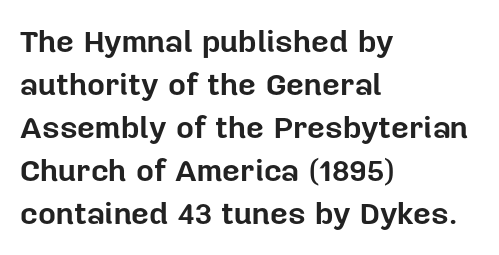
In terms of letterspacing, this is plain default setting. The rendering uses natural spacing where letterforms have individual widths. This sample uses a sans-serif face. No word sits above an underline. This is the regular roman posture of the typeface. All the whitespace from short lines collects on the right.
